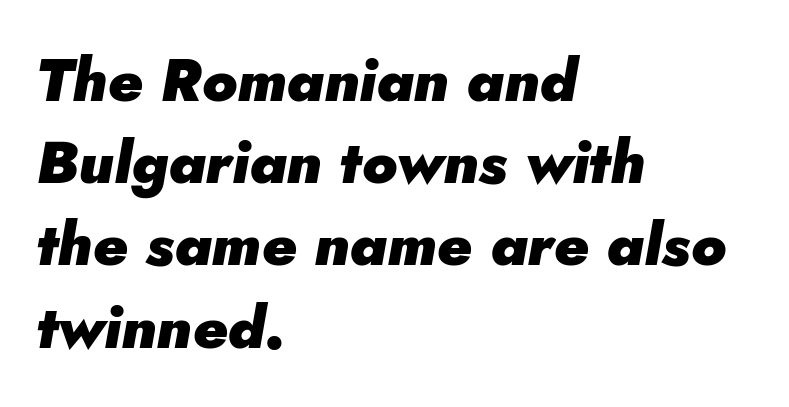
The image shows 60 px heavy type, italic (leaning right); set left-aligned, normal line spacing (1.37x), normal letter spacing, not underlined; low stroke contrast and a small x-height.
